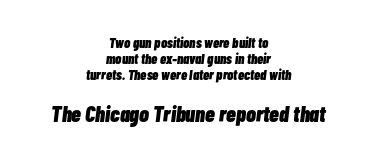
{"italic": "yes", "lean": "right", "slant_degrees": 7, "bold": "yes", "underline": "no", "align": "center", "line_spacing": "tight", "line_spacing_ratio": 1.15, "letter_spacing": "normal", "letter_spacing_em": 0.0, "larger_block": "second", "size_ratio": 1.57, "glyph_px": 22}
